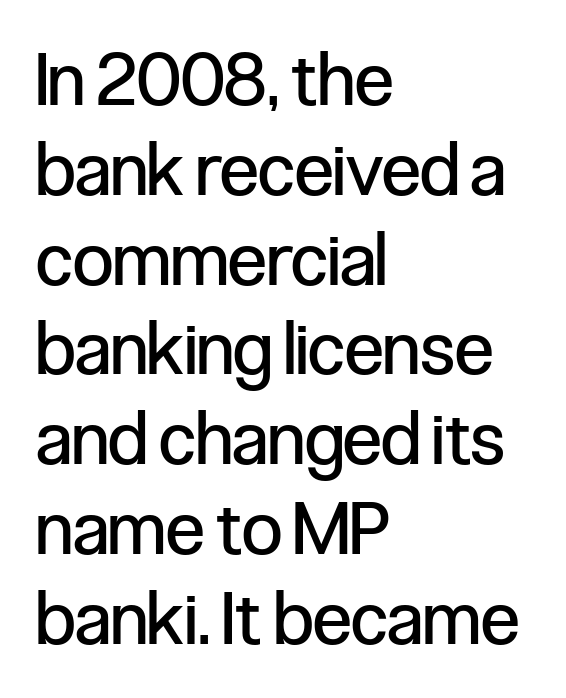
Q: Is the text bold? A: No.
Q: Is the text italic (slanted)? A: No, it is upright.
Q: Is the typeface a serif or a sans-serif typeface? A: Sans-serif.
Q: Is the text underlined? A: No.
Q: How is the paragraph aligned? A: Left-aligned.
Q: Is the spacing between letters normal or unusually wide? A: Normal.
Q: Width (condensed, normal, or wide)? A: Condensed.
Q: Stroke contrast? A: Low.
Q: x-height? A: Medium.
Q: Monospaced? A: No.
